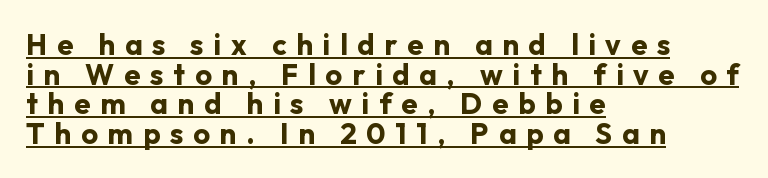
The image shows 29 px bold sans-serif type, upright; set left-aligned, tight line spacing (1.02x), unusually wide letter spacing (+0.34 em), underlined; low stroke contrast and a medium x-height.
